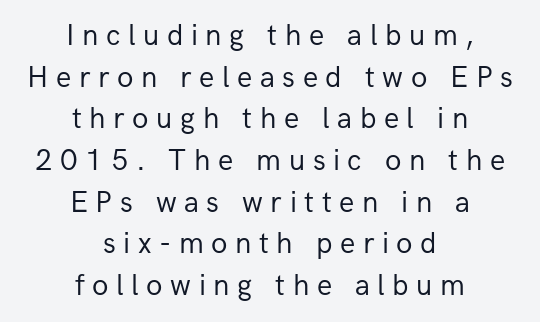
The image shows 30 px regular-weight sans-serif type, upright; set centered, normal line spacing (1.39x), unusually wide letter spacing (+0.25 em), not underlined; low stroke contrast and a medium x-height.
